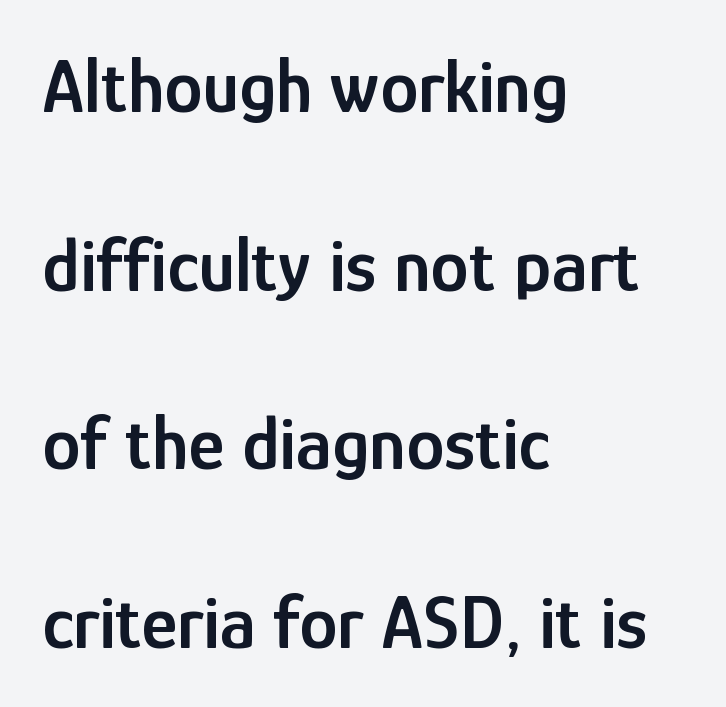
Q: Is the text bold? A: Semi-bold.
Q: Is the text italic (slanted)? A: No, it is upright.
Q: Is the typeface a serif or a sans-serif typeface? A: Sans-serif.
Q: Is the text underlined? A: No.
Q: How is the paragraph aligned? A: Left-aligned.
Q: Is the spacing between letters normal or unusually wide? A: Normal.
Q: Is the spacing between lines tight, normal or loose? A: Loose.
Q: Width (condensed, normal, or wide)? A: Condensed.
Q: Stroke contrast? A: Low.
Q: x-height? A: Medium.
Q: Monospaced? A: No.
